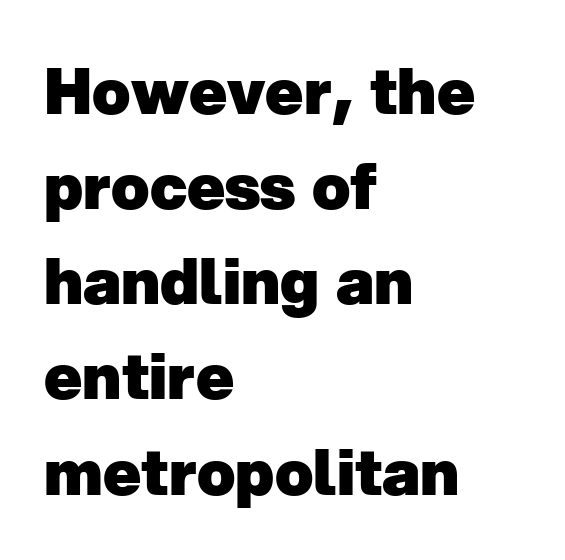
Q: Is the text bold? A: Yes.
Q: Is the typeface a serif or a sans-serif typeface? A: Sans-serif.
Q: Is the text underlined? A: No.
Q: How is the paragraph aligned? A: Left-aligned.
Q: Is the spacing between letters normal or unusually wide? A: Normal.
Q: Is the spacing between lines tight, normal or loose? A: Normal.
Q: Width (condensed, normal, or wide)? A: Normal.
Q: Stroke contrast? A: Low.
Q: x-height? A: Medium.
Q: Monospaced? A: No.
